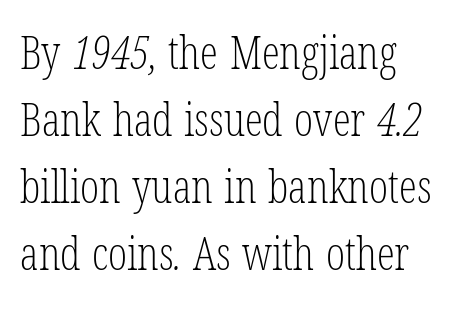
Q: Is the text bold? A: No.
Q: Is the typeface a serif or a sans-serif typeface? A: Serif.
Q: Is the text underlined? A: No.
Q: How is the paragraph aligned? A: Left-aligned.
Q: Is the spacing between letters normal or unusually wide? A: Normal.
Q: Is the spacing between lines tight, normal or loose? A: Normal.
Q: Width (condensed, normal, or wide)? A: Condensed.
Q: Stroke contrast? A: Low.
Q: x-height? A: Medium.
Q: Monospaced? A: No.
